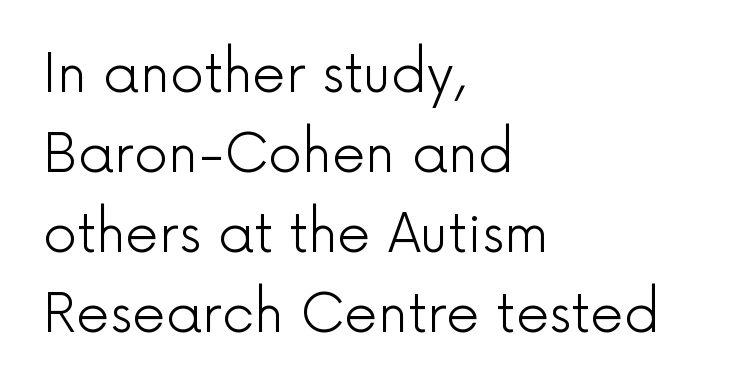
{"serif": "no", "italic": "no", "bold": "no", "weight": "light", "width": "normal", "x_height": "medium", "monospaced": "no", "underline": "no", "align": "left", "line_spacing": "normal", "line_spacing_ratio": 1.51, "letter_spacing": "normal", "letter_spacing_em": 0.0, "glyph_px": 53}
